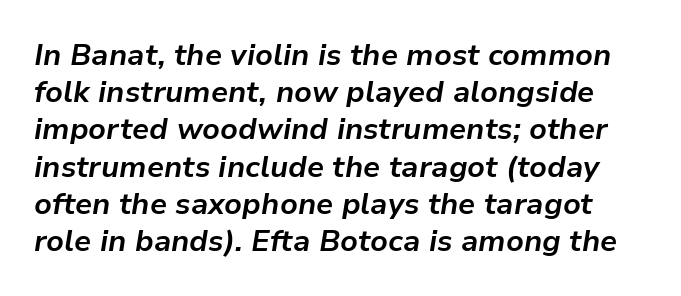
The image shows 30 px bold type, italic (leaning right); set line spacing 1.24x, normal letter spacing, not underlined; low stroke contrast and a medium x-height.
